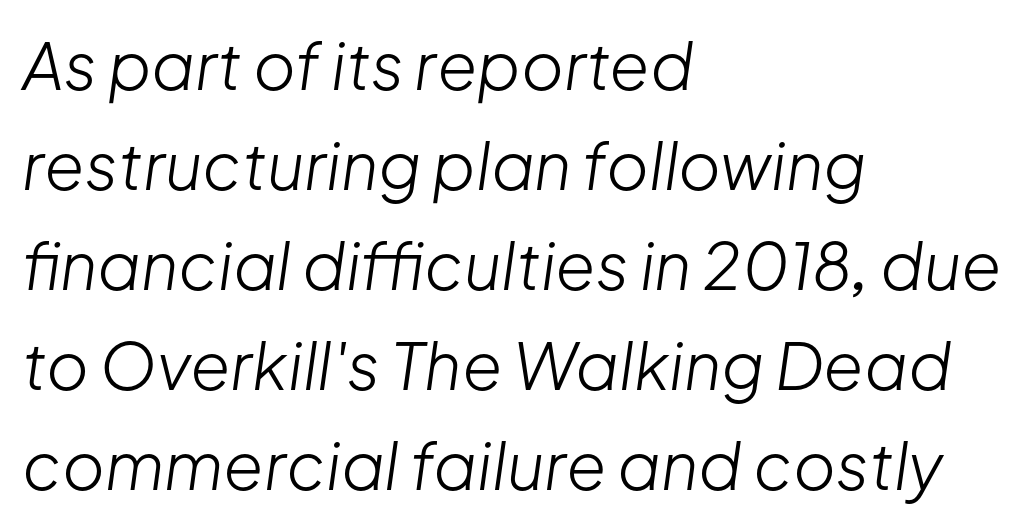
{"italic": "yes", "lean": "right", "slant_degrees": 8, "bold": "no", "weight": "light", "width": "normal", "stroke_contrast": "low", "x_height": "medium", "monospaced": "no", "underline": "no", "align": "left", "line_spacing": "normal", "line_spacing_ratio": 1.54, "letter_spacing": "normal", "letter_spacing_em": 0.0, "glyph_px": 65}
